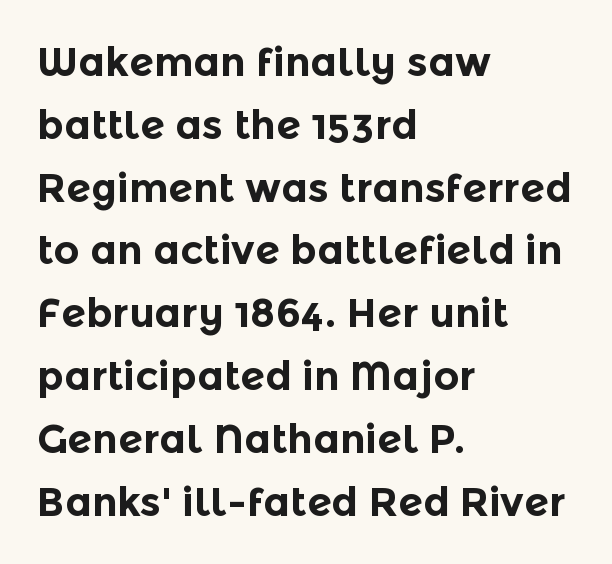
A normal amount of white space separates one row of letters from the next. The glyphs in this specimen are sans serif. The letters advance in unequal steps, a hallmark of proportional type. Leftover space on each line is placed entirely after the last word.
